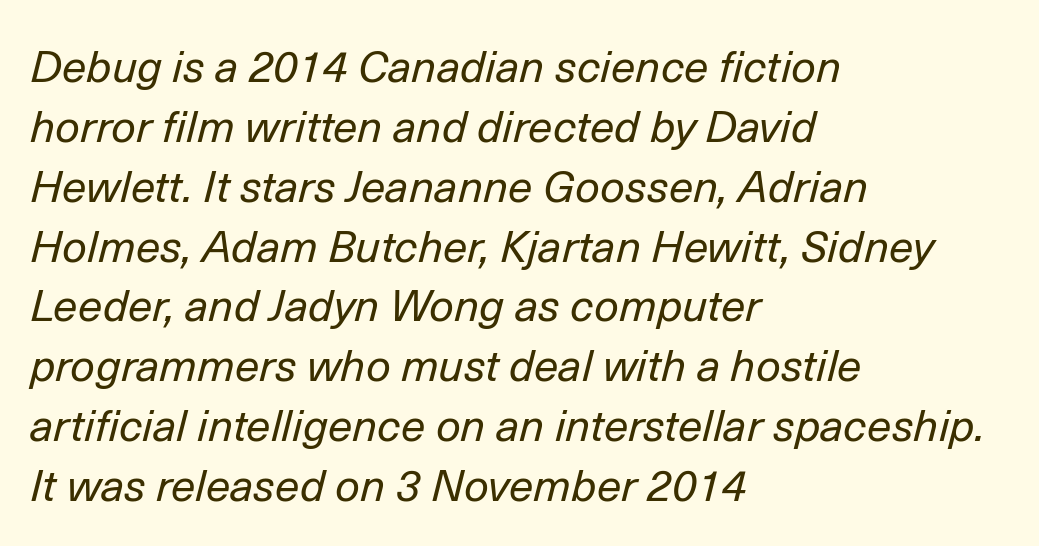
The image shows 44 px regular-weight type, italic (leaning right); set left-aligned, normal line spacing (1.36x), normal letter spacing, not underlined; low stroke contrast and a medium x-height.
